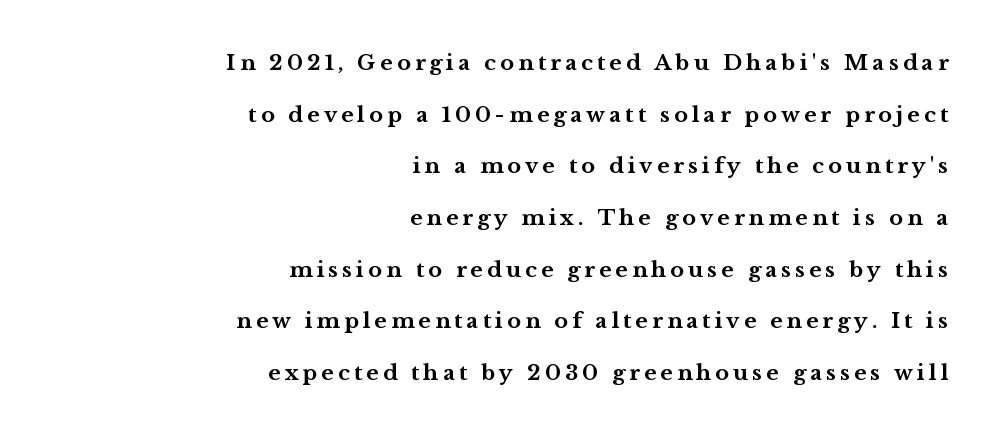
The image shows 21 px bold type, upright; set right-aligned, loose line spacing (2.46x), unusually wide letter spacing (+0.2 em), not underlined.
